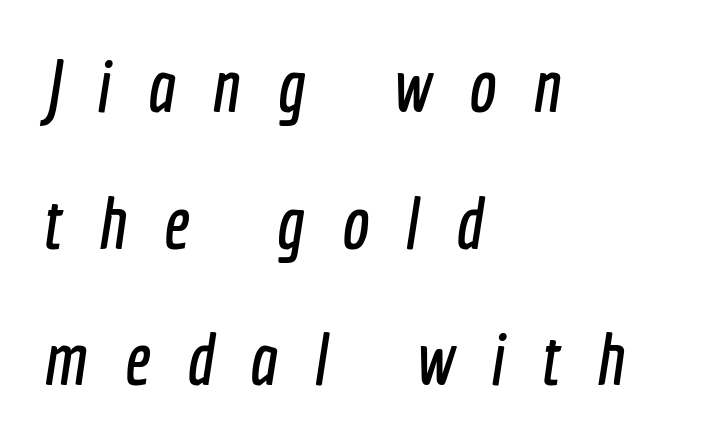
Q: Is the typeface a serif or a sans-serif typeface? A: Sans-serif.
Q: Is the text underlined? A: No.
Q: How is the paragraph aligned? A: Left-aligned.
Q: Is the spacing between letters normal or unusually wide? A: Unusually wide.
Q: Width (condensed, normal, or wide)? A: Condensed.
Q: x-height? A: Medium.
Q: Monospaced? A: No.
